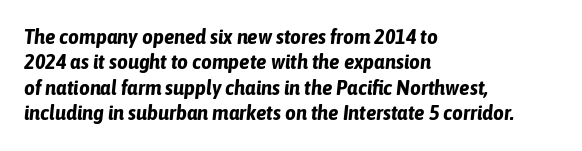
If you drew a ruler down the left edge, every line would touch it. Students, this is bold: see how much ink each stroke carries. Italic: yes, the glyphs are oblique. Check the space under the baseline: it is left empty.
